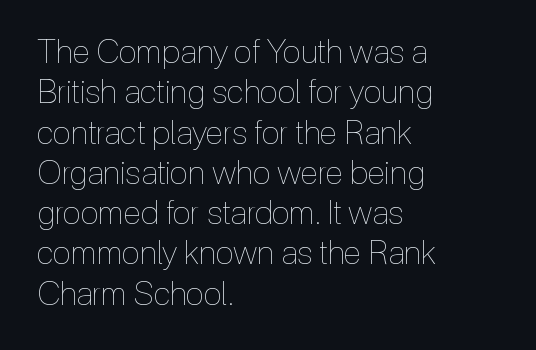
{"italic": "no", "bold": "no", "weight": "thin", "width": "condensed", "x_height": "medium", "monospaced": "no", "underline": "no", "align": "left", "line_spacing_ratio": 1.22, "letter_spacing": "normal", "letter_spacing_em": 0.0, "glyph_px": 33}
